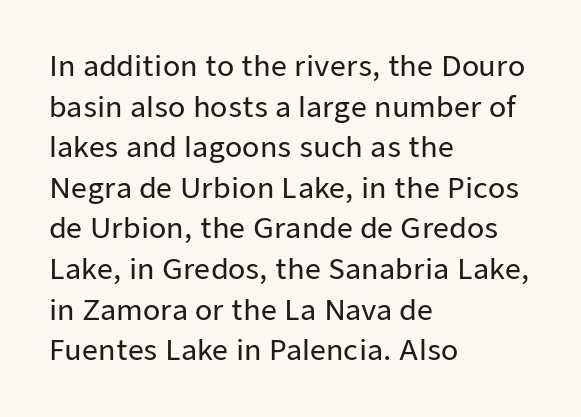
{"serif": "no", "italic": "no", "width": "normal", "stroke_contrast": "low", "x_height": "medium", "monospaced": "no", "underline": "no", "align": "left", "line_spacing": "normal", "line_spacing_ratio": 1.45, "letter_spacing": "normal", "letter_spacing_em": 0.0, "glyph_px": 28}
